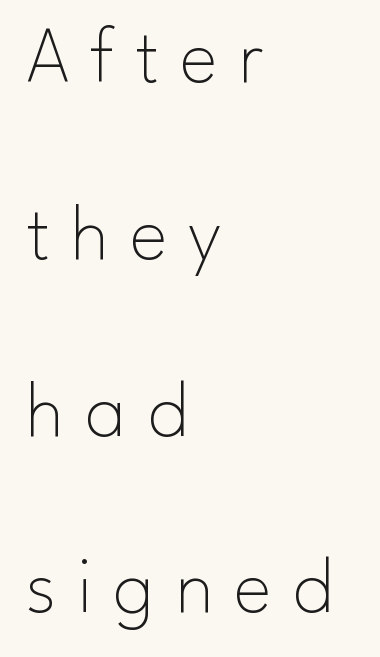
Q: Is the text bold? A: No.
Q: Is the text italic (slanted)? A: No, it is upright.
Q: Is the typeface a serif or a sans-serif typeface? A: Sans-serif.
Q: Is the text underlined? A: No.
Q: How is the paragraph aligned? A: Left-aligned.
Q: Is the spacing between letters normal or unusually wide? A: Unusually wide.
Q: Is the spacing between lines tight, normal or loose? A: Loose.
Q: Width (condensed, normal, or wide)? A: Normal.
Q: Stroke contrast? A: Low.
Q: x-height? A: Small.
Q: Monospaced? A: No.
